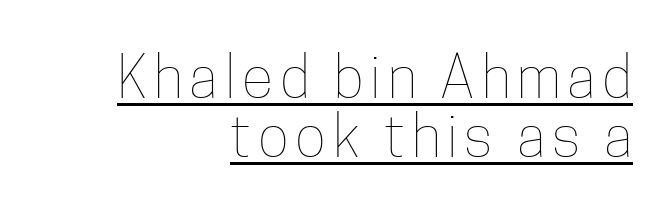
Think of a printed novel: that variable character pitch is what you see here. Line ends are locked; line starts wander. Vertically, the passage feels compressed, each row crowding the next. Quick note: underline on.
